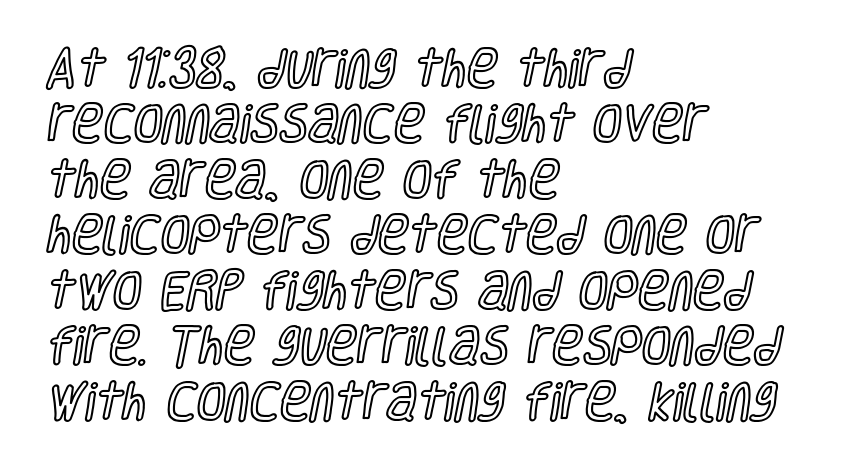
Q: Is the text italic (slanted)? A: Yes.
Q: Is the text underlined? A: No.
Q: How is the paragraph aligned? A: Left-aligned.
Q: Is the spacing between letters normal or unusually wide? A: Normal.
Q: Is the spacing between lines tight, normal or loose? A: Normal.
Q: Width (condensed, normal, or wide)? A: Condensed.
Q: x-height? A: Large.
Q: Monospaced? A: No.
